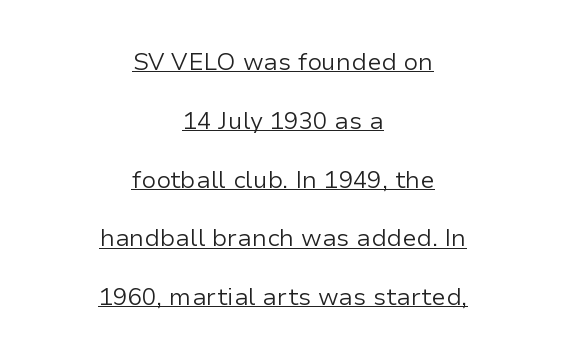
Q: Is the text bold? A: No.
Q: Is the text italic (slanted)? A: No, it is upright.
Q: Is the text underlined? A: Yes.
Q: How is the paragraph aligned? A: Centered.
Q: Is the spacing between letters normal or unusually wide? A: Normal.
Q: Is the spacing between lines tight, normal or loose? A: Loose.
